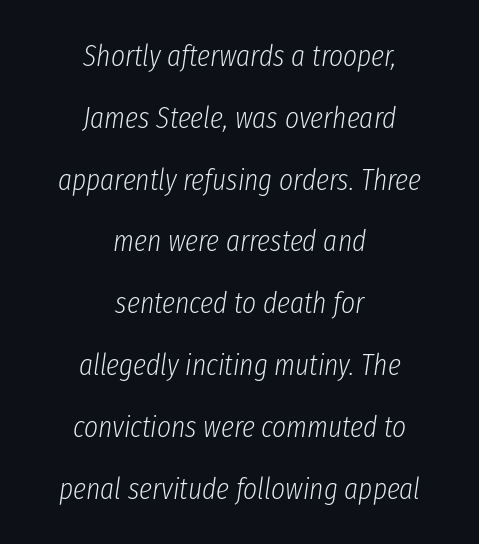
The specimen omits any rule beneath the text block's lines. The passage shown is not bold in any degree. These lines are rendered in a variable-pitch font. Compared with ordinary roman type, these characters are visibly tilted.
